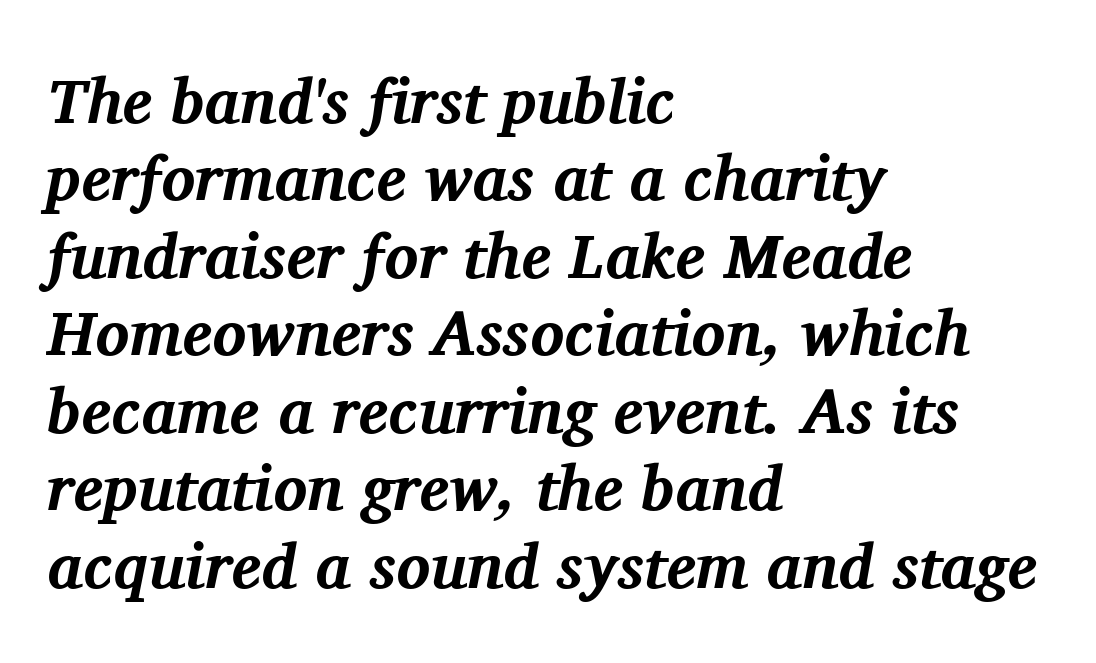
{"serif": "yes", "italic": "yes", "lean": "right", "slant_degrees": 11, "bold": "yes", "weight": "bold", "width": "normal", "stroke_contrast": "medium", "x_height": "medium", "monospaced": "no", "underline": "no", "align": "left", "line_spacing_ratio": 1.23, "letter_spacing": "normal", "letter_spacing_em": 0.0, "glyph_px": 63}
